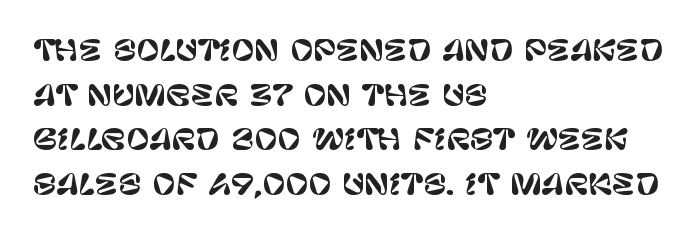
Q: Is the text italic (slanted)? A: Yes.
Q: Is the typeface a serif or a sans-serif typeface? A: Sans-serif.
Q: Is the text underlined? A: No.
Q: How is the paragraph aligned? A: Left-aligned.
Q: Is the spacing between letters normal or unusually wide? A: Normal.
Q: Is the spacing between lines tight, normal or loose? A: Normal.
Q: Width (condensed, normal, or wide)? A: Normal.
Q: Stroke contrast? A: Low.
Q: x-height? A: Large.
Q: Monospaced? A: No.
